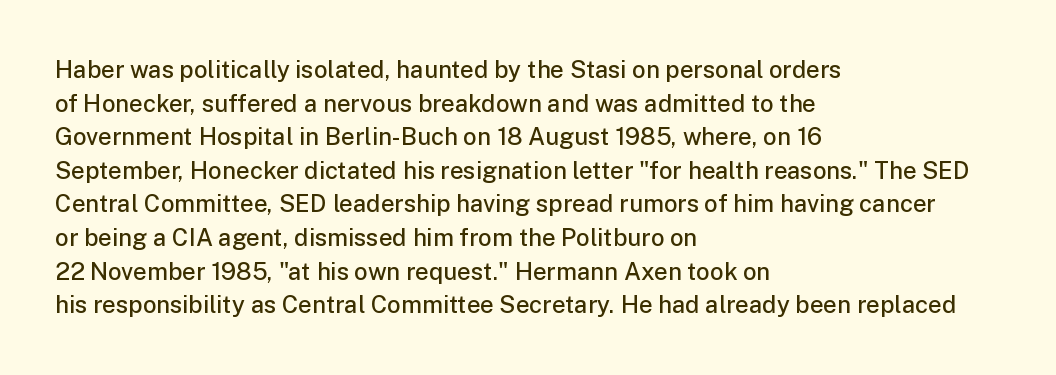
{"italic": "no", "bold": "semi", "underline": "no", "align": "left", "line_spacing": "normal", "line_spacing_ratio": 1.4, "letter_spacing": "normal", "letter_spacing_em": 0.0, "glyph_px": 24}
